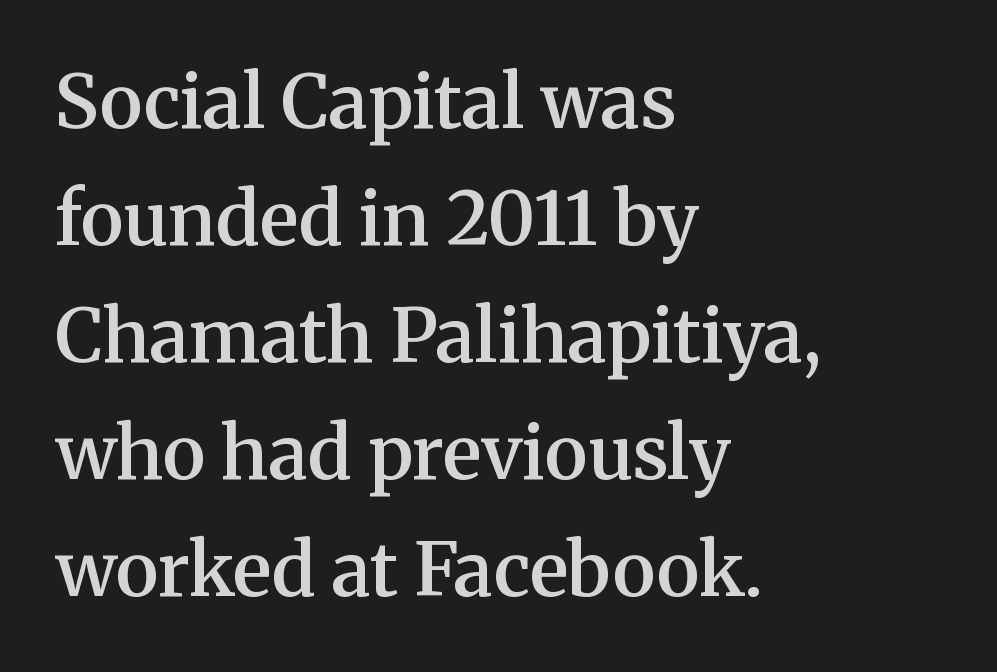
Q: Is the text bold? A: Semi-bold.
Q: Is the text italic (slanted)? A: No, it is upright.
Q: Is the typeface a serif or a sans-serif typeface? A: Serif.
Q: Is the text underlined? A: No.
Q: How is the paragraph aligned? A: Left-aligned.
Q: Is the spacing between letters normal or unusually wide? A: Normal.
Q: Is the spacing between lines tight, normal or loose? A: Normal.
Q: Width (condensed, normal, or wide)? A: Normal.
Q: Stroke contrast? A: Medium.
Q: x-height? A: Medium.
Q: Monospaced? A: No.
